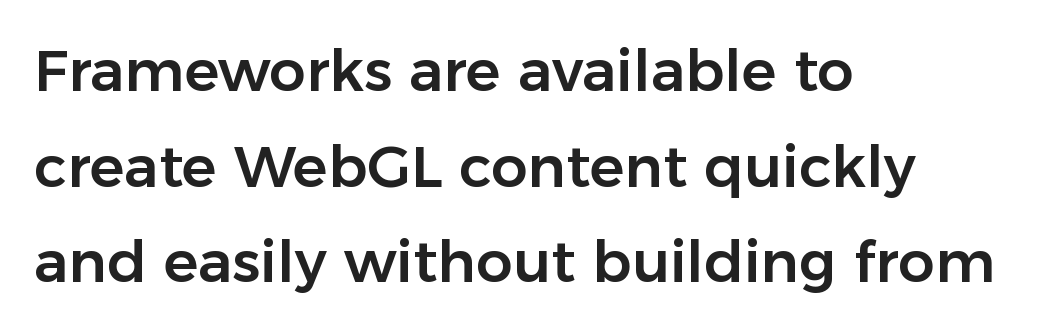
The image shows 58 px sans-serif type, upright; set left-aligned, normal line spacing (1.65x), normal letter spacing, not underlined; low stroke contrast and a medium x-height.
